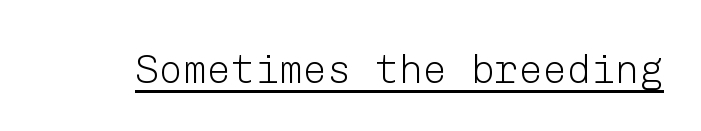
The image shows 40 px light sans-serif type, upright; set normal letter spacing, underlined; low stroke contrast and a medium x-height.
